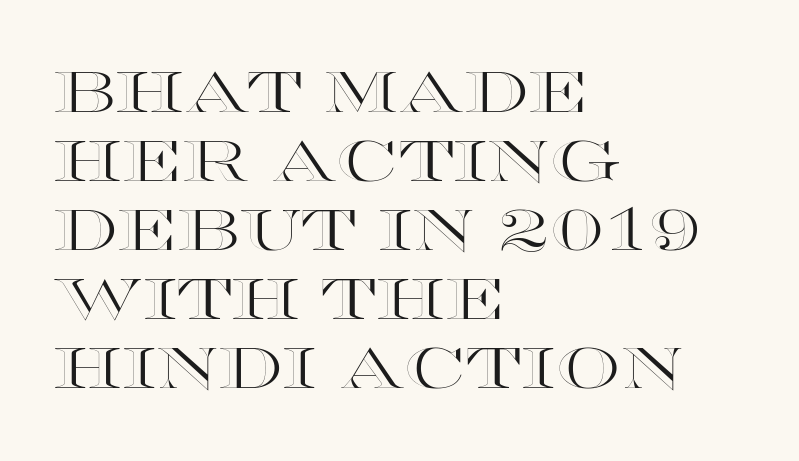
{"italic": "no", "width": "wide", "x_height": "large", "monospaced": "no", "underline": "no", "align": "left", "line_spacing_ratio": 1.21, "letter_spacing": "normal", "letter_spacing_em": 0.0, "glyph_px": 57}
